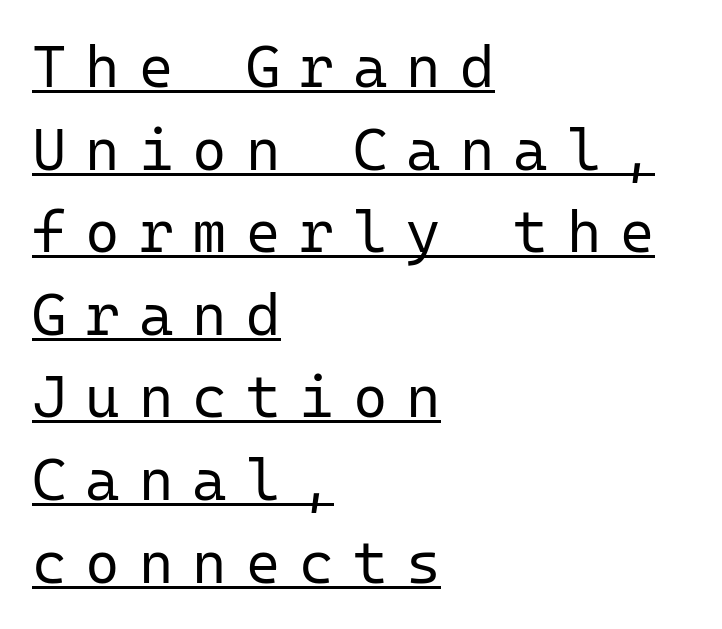
{"serif": "no", "italic": "no", "bold": "no", "weight": "regular", "width": "normal", "stroke_contrast": "low", "x_height": "medium", "monospaced": "yes", "underline": "yes", "align": "left", "line_spacing": "normal", "line_spacing_ratio": 1.4, "letter_spacing": "wide", "letter_spacing_em": 0.32, "glyph_px": 59}
